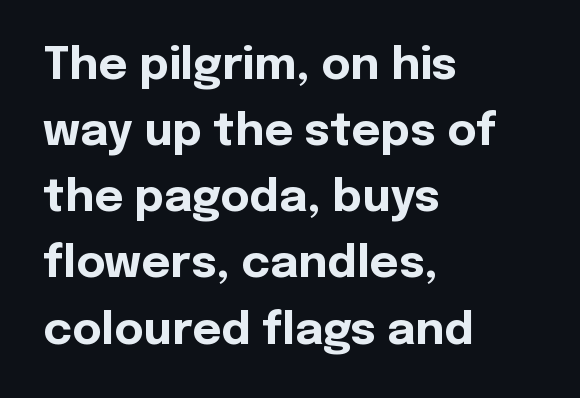
Q: Is the text bold? A: Yes.
Q: Is the text italic (slanted)? A: No, it is upright.
Q: Is the typeface a serif or a sans-serif typeface? A: Sans-serif.
Q: Is the text underlined? A: No.
Q: How is the paragraph aligned? A: Left-aligned.
Q: Is the spacing between letters normal or unusually wide? A: Normal.
Q: Is the spacing between lines tight, normal or loose? A: Normal.
Q: Width (condensed, normal, or wide)? A: Normal.
Q: x-height? A: Medium.
Q: Monospaced? A: No.
